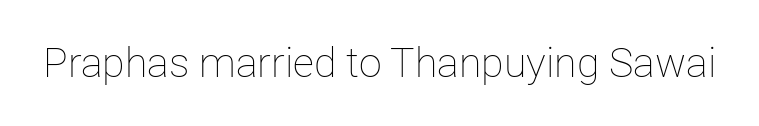
The image shows 41 px thin type, upright; set normal letter spacing, not underlined; low stroke contrast and a medium x-height.
